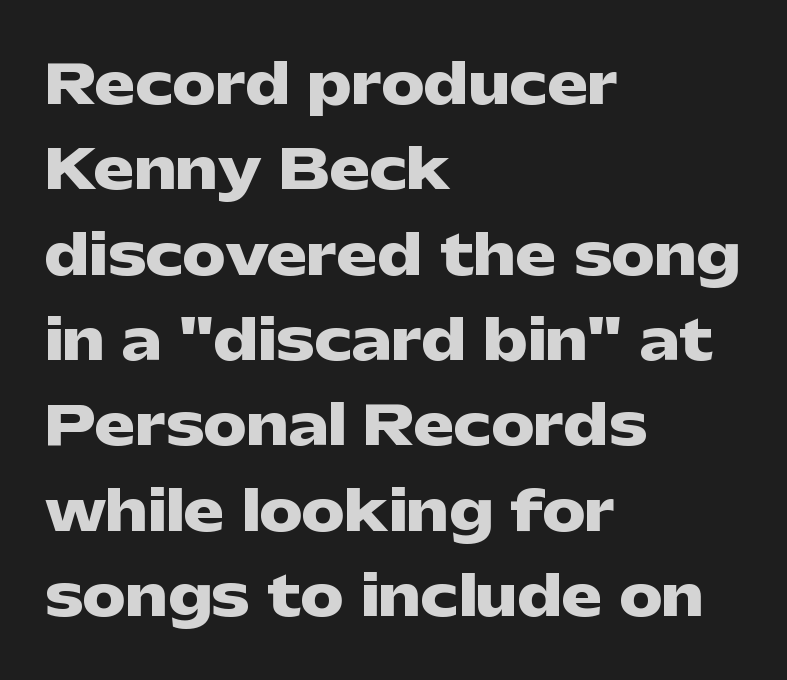
The image shows 54 px heavy, wide sans-serif type, upright; set left-aligned, normal line spacing (1.58x), normal letter spacing, not underlined; low stroke contrast and a medium x-height.
